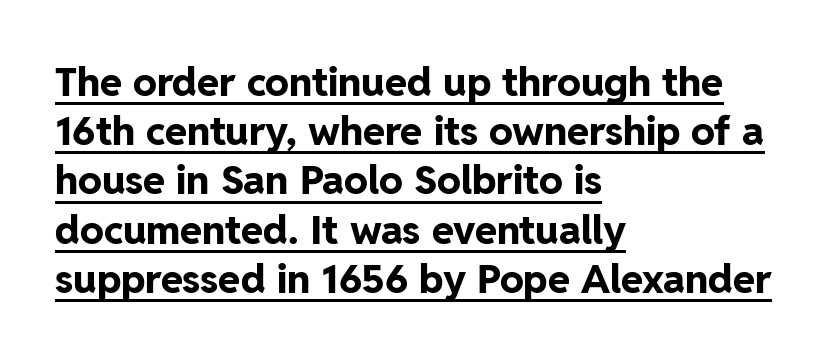
{"serif": "no", "italic": "no", "bold": "yes", "weight": "bold", "width": "normal", "stroke_contrast": "low", "x_height": "medium", "monospaced": "no", "underline": "yes", "align": "left", "line_spacing_ratio": 1.23, "letter_spacing": "normal", "letter_spacing_em": 0.0, "glyph_px": 40}
